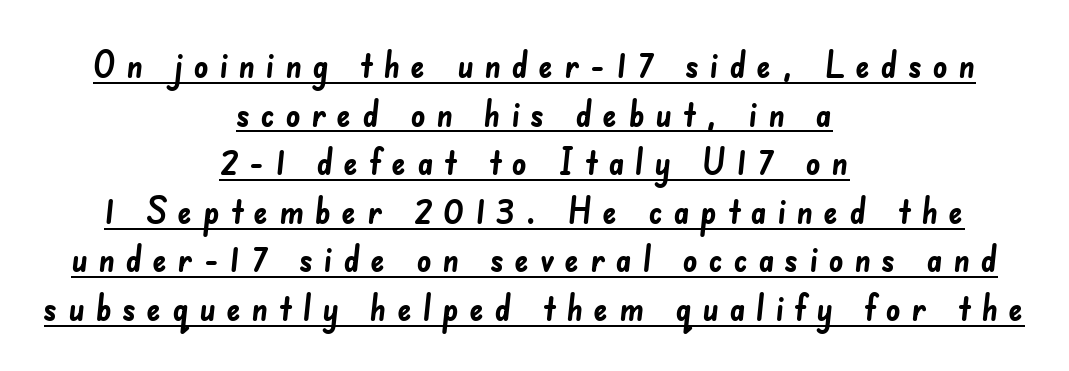
{"serif": "no", "bold": "yes", "weight": "semibold", "width": "normal", "stroke_contrast": "low", "x_height": "small", "monospaced": "no", "underline": "yes", "align": "center", "line_spacing": "normal", "line_spacing_ratio": 1.35, "letter_spacing": "wide", "letter_spacing_em": 0.29, "glyph_px": 36}
